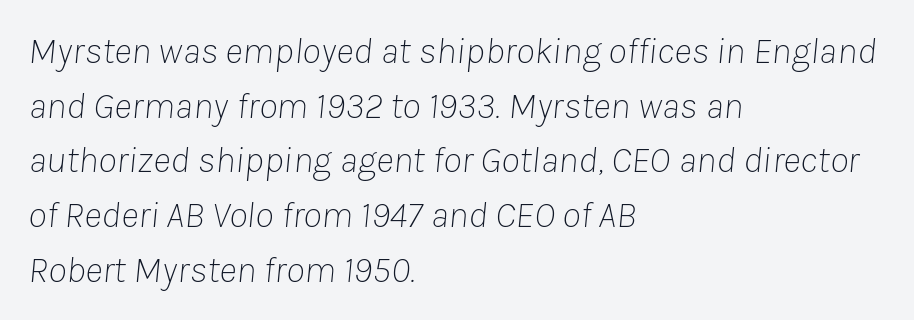
Q: Is the text bold? A: No.
Q: Is the text italic (slanted)? A: Yes, it leans right by about 8 degrees.
Q: Is the text underlined? A: No.
Q: How is the paragraph aligned? A: Left-aligned.
Q: Is the spacing between letters normal or unusually wide? A: Normal.
Q: Is the spacing between lines tight, normal or loose? A: Normal.
Q: Width (condensed, normal, or wide)? A: Normal.
Q: Stroke contrast? A: Low.
Q: x-height? A: Medium.
Q: Monospaced? A: No.
